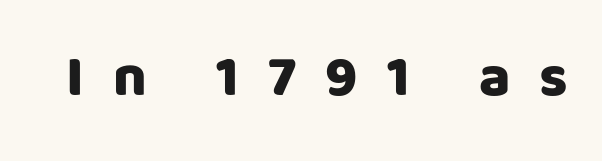
Q: Is the text italic (slanted)? A: No, it is upright.
Q: Is the typeface a serif or a sans-serif typeface? A: Sans-serif.
Q: Is the text underlined? A: No.
Q: Is the spacing between letters normal or unusually wide? A: Unusually wide.
Q: Width (condensed, normal, or wide)? A: Normal.
Q: Stroke contrast? A: Low.
Q: x-height? A: Large.
Q: Monospaced? A: No.
